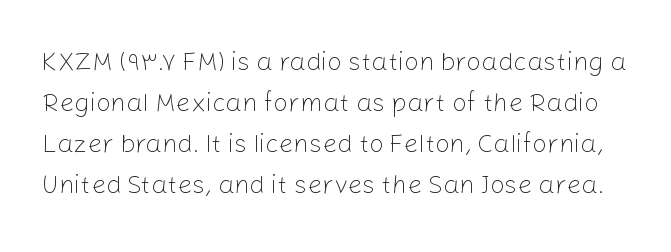
Q: Is the text bold? A: No.
Q: Is the text italic (slanted)? A: No, it is upright.
Q: Is the text underlined? A: No.
Q: Is the spacing between letters normal or unusually wide? A: Normal.
Q: Is the spacing between lines tight, normal or loose? A: Normal.
